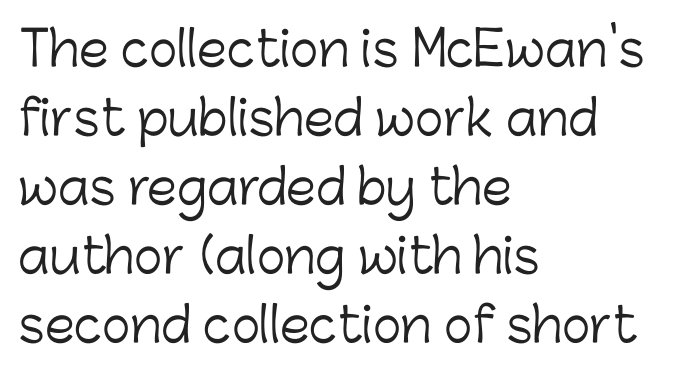
The image shows 48 px light sans-serif type, upright; set left-aligned, normal line spacing (1.44x), normal letter spacing, not underlined; low stroke contrast and a medium x-height.
